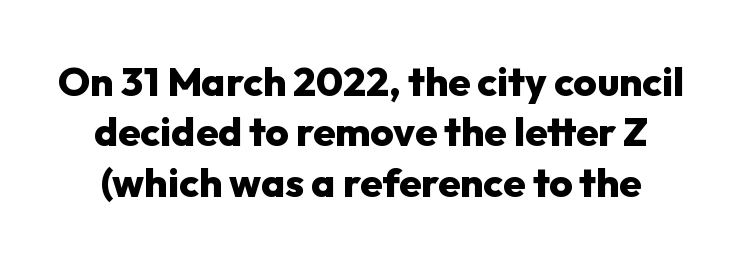
The image shows 40 px heavy sans-serif type, upright; set normal line spacing (1.26x), normal letter spacing, not underlined; low stroke contrast and a medium x-height.
